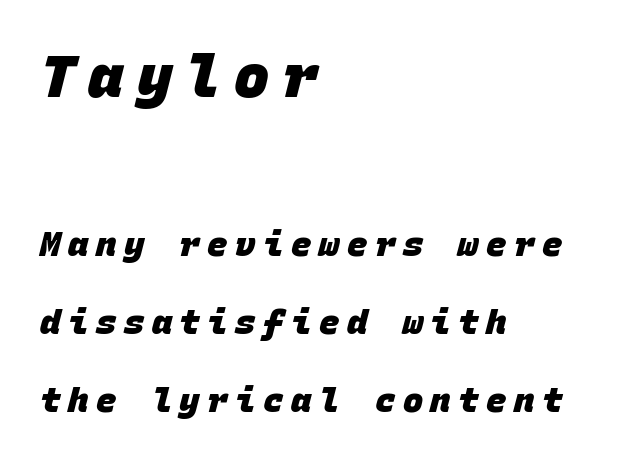
{"serif": "no", "bold": "yes", "weight": "heavy", "width": "normal", "stroke_contrast": "low", "x_height": "large", "monospaced": "yes", "underline": "no", "align": "left", "line_spacing": "loose", "line_spacing_ratio": 2.3, "letter_spacing": "wide", "letter_spacing_em": 0.22, "larger_block": "first", "size_ratio": 1.74, "glyph_px": 59}
